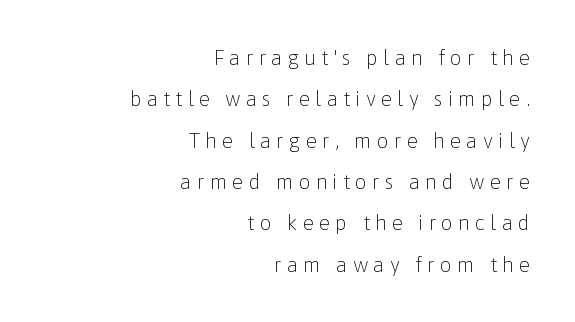
Style check: upright. Each new line begins a long way beneath the previous one. A quiet, ordinary-to-light weight characterises the typeface. The paragraph has a hard right edge and a soft left edge. Someone cranked the tracking dial way up on this one. The string is rendered with underlining switched off.
